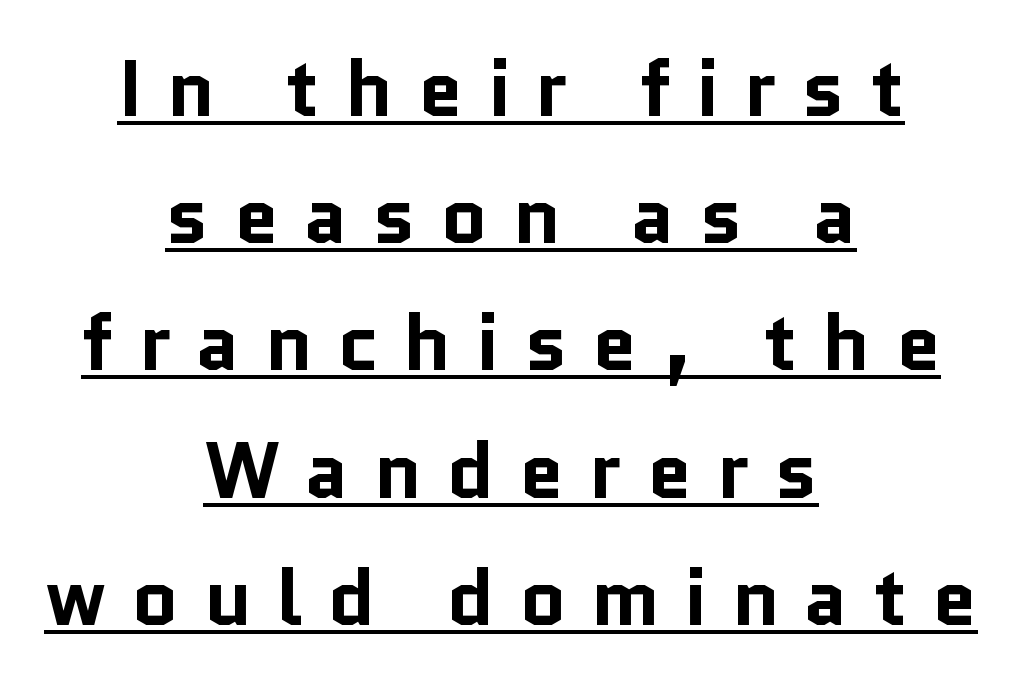
Q: Is the text bold? A: Yes.
Q: Is the text italic (slanted)? A: No, it is upright.
Q: Is the typeface a serif or a sans-serif typeface? A: Sans-serif.
Q: Is the text underlined? A: Yes.
Q: How is the paragraph aligned? A: Centered.
Q: Is the spacing between letters normal or unusually wide? A: Unusually wide.
Q: Is the spacing between lines tight, normal or loose? A: Normal.
Q: Width (condensed, normal, or wide)? A: Normal.
Q: Stroke contrast? A: Low.
Q: x-height? A: Medium.
Q: Monospaced? A: No.
